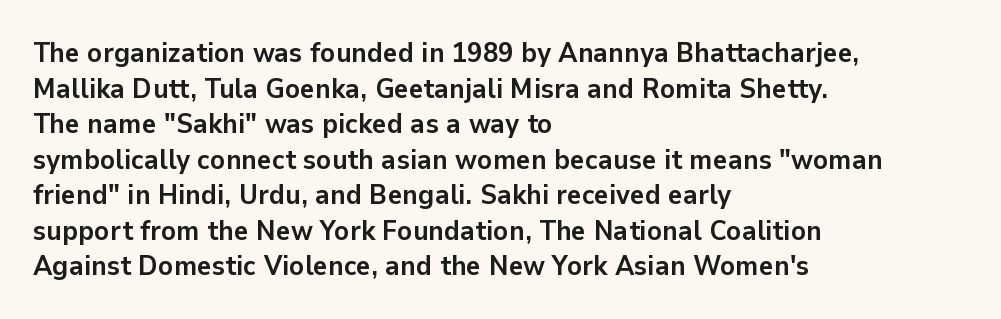
The image shows 28 px semibold sans-serif type, upright; set left-aligned, normal line spacing (1.27x), normal letter spacing, not underlined; low stroke contrast and a medium x-height.
